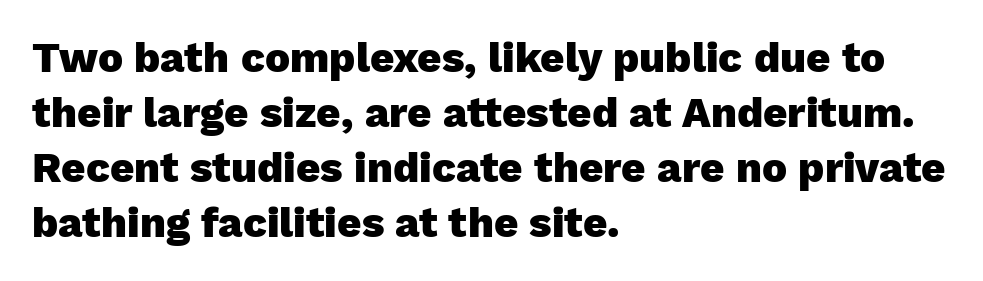
Q: Is the text bold? A: Yes.
Q: Is the text italic (slanted)? A: No, it is upright.
Q: Is the typeface a serif or a sans-serif typeface? A: Sans-serif.
Q: Is the text underlined? A: No.
Q: How is the paragraph aligned? A: Left-aligned.
Q: Is the spacing between letters normal or unusually wide? A: Normal.
Q: Is the spacing between lines tight, normal or loose? A: Normal.
Q: Width (condensed, normal, or wide)? A: Normal.
Q: Stroke contrast? A: Low.
Q: x-height? A: Medium.
Q: Monospaced? A: No.
